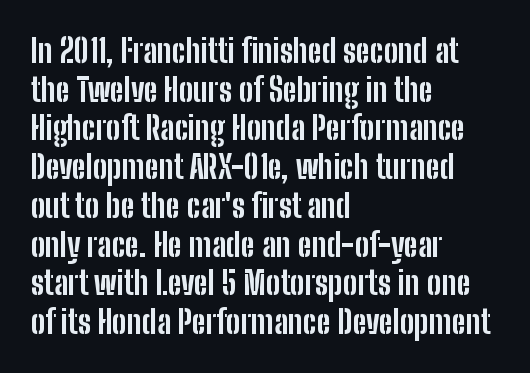
The face used here is proportionally spaced, like ordinary book or web type. Honestly, the letter spacing is just normal — you wouldn't notice it. Nobody drew a line under any word here. Is this a sans? Yes — the strokes have no serifs.
